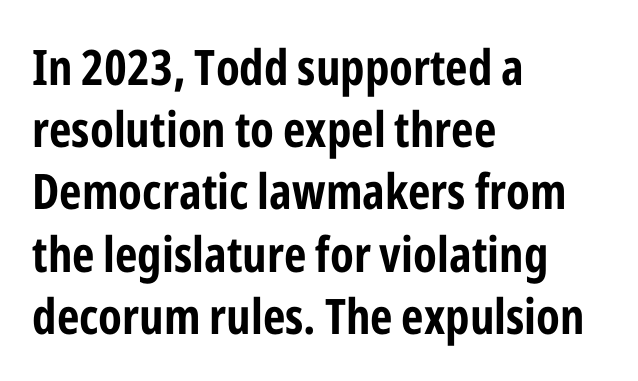
{"serif": "no", "italic": "no", "bold": "yes", "weight": "bold", "width": "condensed", "stroke_contrast": "low", "x_height": "medium", "monospaced": "no", "underline": "no", "align": "left", "line_spacing": "normal", "line_spacing_ratio": 1.27, "letter_spacing": "normal", "letter_spacing_em": 0.0, "glyph_px": 49}
